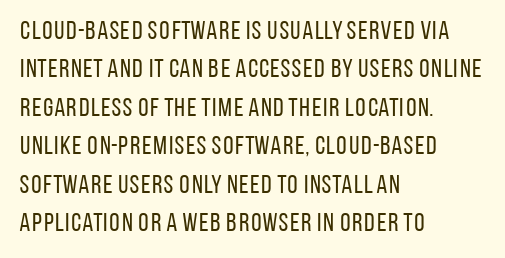
Leftover space on each line is placed entirely after the last word. The font sits on the lighter half of the weight spectrum, regular included. Here the glyphs are tracked normally, forming tight word shapes. Evenly set lines give the paragraph a standard silhouette. The area under the type is left untouched. The letters stand upright; this is a roman face.
